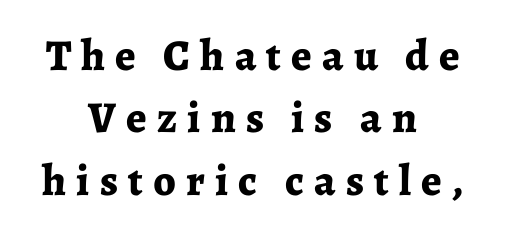
{"serif": "yes", "italic": "no", "bold": "yes", "weight": "bold", "width": "normal", "stroke_contrast": "low", "x_height": "medium", "monospaced": "no", "underline": "no", "align": "center", "line_spacing": "normal", "line_spacing_ratio": 1.42, "letter_spacing": "wide", "letter_spacing_em": 0.23, "glyph_px": 44}
